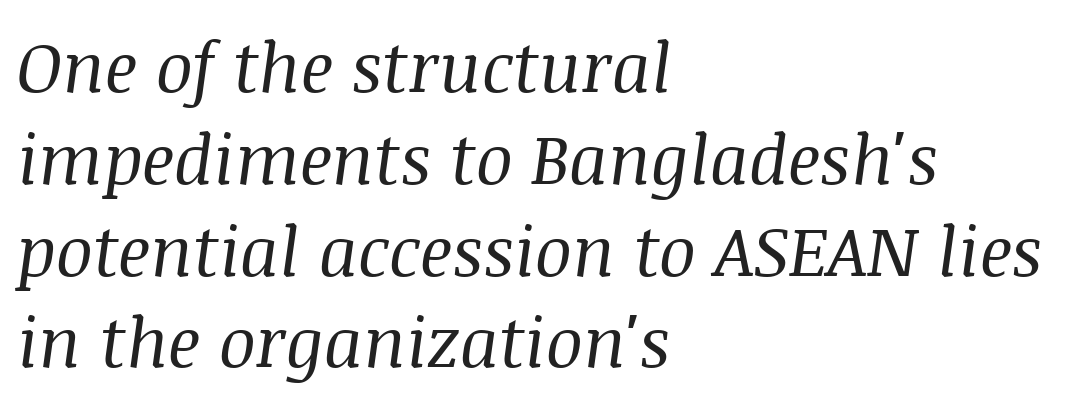
{"serif": "yes", "italic": "yes", "lean": "right", "slant_degrees": 8, "bold": "no", "weight": "regular", "width": "normal", "stroke_contrast": "medium", "x_height": "large", "monospaced": "no", "underline": "no", "align": "left", "line_spacing": "normal", "line_spacing_ratio": 1.33, "letter_spacing": "normal", "letter_spacing_em": 0.0, "glyph_px": 69}
